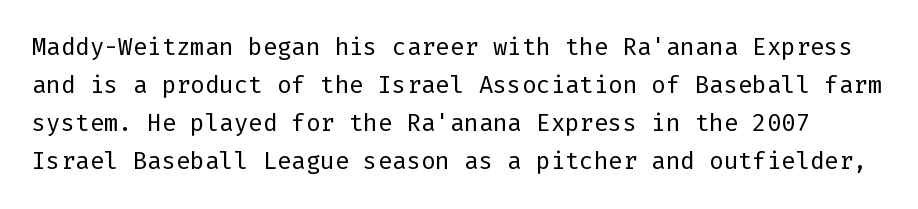
{"italic": "no", "bold": "no", "underline": "no", "line_spacing": "normal", "line_spacing_ratio": 1.59, "letter_spacing": "normal", "letter_spacing_em": 0.0, "glyph_px": 24}
